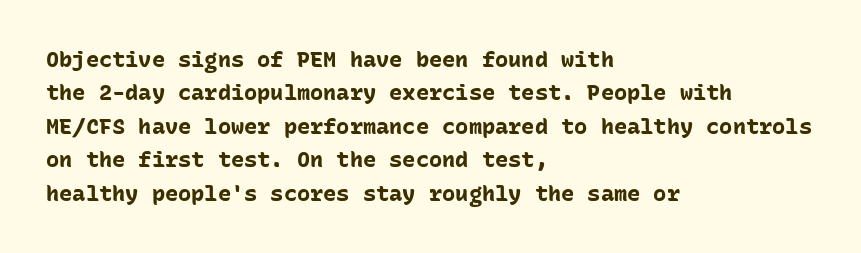
The image shows 22 px bold type, upright; set left-aligned, normal line spacing (1.52x), normal letter spacing, not underlined.
